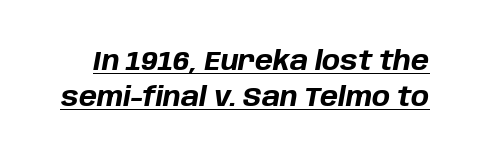
Q: Is the text bold? A: Yes.
Q: Is the text italic (slanted)? A: Yes, it leans right by about 10 degrees.
Q: Is the text underlined? A: Yes.
Q: Is the spacing between letters normal or unusually wide? A: Normal.
Q: Is the spacing between lines tight, normal or loose? A: Normal.
